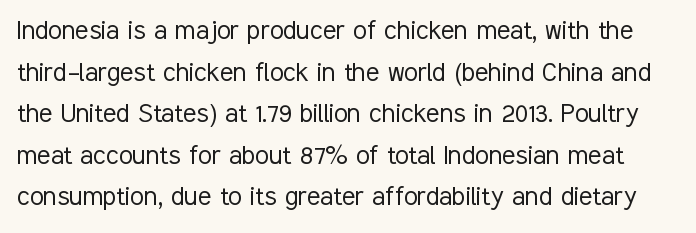
{"serif": "no", "italic": "no", "bold": "no", "weight": "light", "width": "condensed", "stroke_contrast": "low", "x_height": "medium", "monospaced": "no", "underline": "no", "line_spacing": "normal", "line_spacing_ratio": 1.34, "letter_spacing": "normal", "letter_spacing_em": 0.0, "glyph_px": 31}
